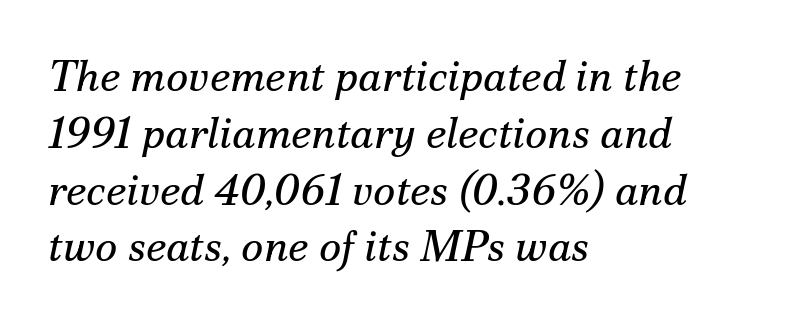
{"serif": "yes", "italic": "yes", "lean": "right", "slant_degrees": 12, "bold": "no", "weight": "regular", "width": "normal", "stroke_contrast": "medium", "x_height": "small", "monospaced": "no", "underline": "no", "align": "left", "line_spacing": "normal", "line_spacing_ratio": 1.32, "letter_spacing": "normal", "letter_spacing_em": 0.0, "glyph_px": 43}
